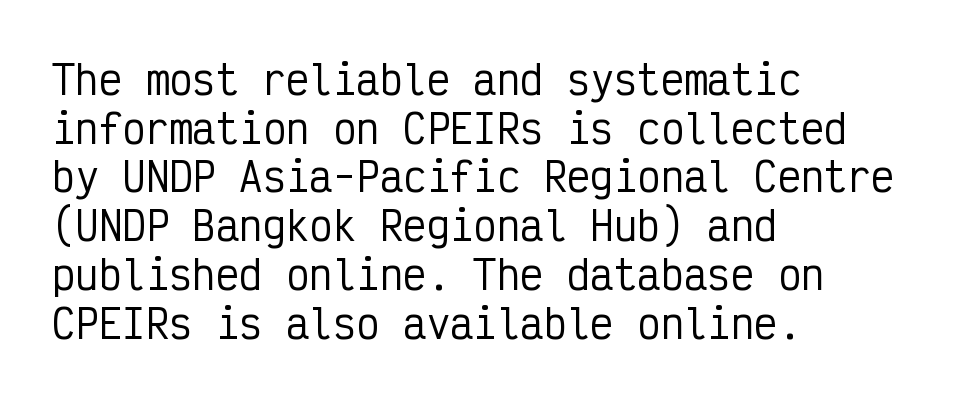
Q: Is the text italic (slanted)? A: No, it is upright.
Q: Is the typeface a serif or a sans-serif typeface? A: Sans-serif.
Q: Is the text underlined? A: No.
Q: How is the paragraph aligned? A: Left-aligned.
Q: Is the spacing between letters normal or unusually wide? A: Normal.
Q: Is the spacing between lines tight, normal or loose? A: Normal.
Q: Width (condensed, normal, or wide)? A: Condensed.
Q: Stroke contrast? A: Low.
Q: x-height? A: Medium.
Q: Monospaced? A: Yes.
